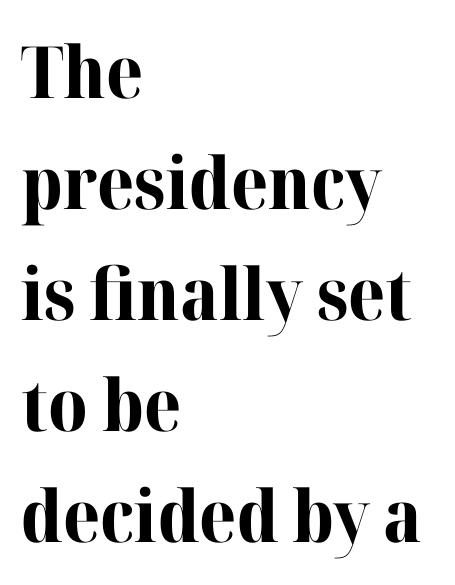
The image shows 72 px bold serif type, upright; set left-aligned, normal line spacing (1.54x), normal letter spacing, not underlined; high stroke contrast and a medium x-height.
